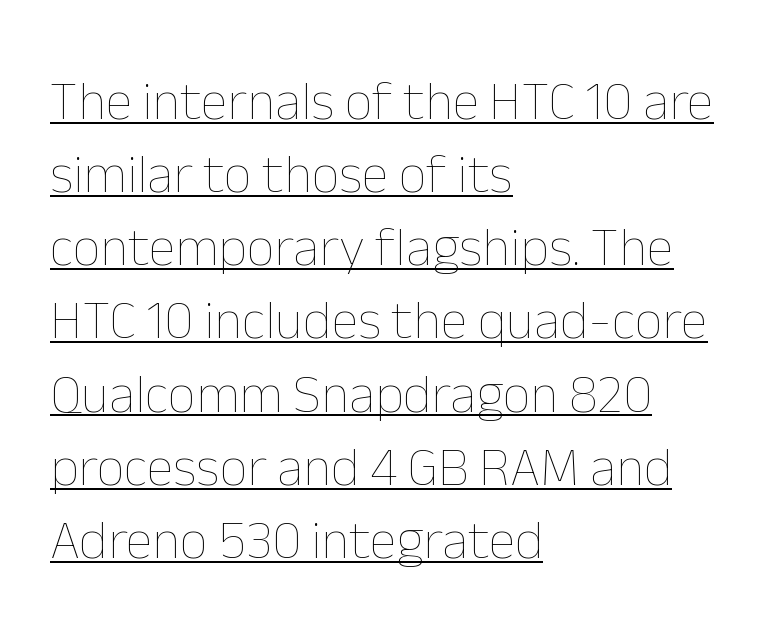
{"italic": "no", "bold": "no", "weight": "thin", "width": "normal", "stroke_contrast": "low", "x_height": "medium", "monospaced": "no", "underline": "yes", "align": "left", "line_spacing": "normal", "line_spacing_ratio": 1.33, "letter_spacing": "normal", "letter_spacing_em": 0.0, "glyph_px": 55}
